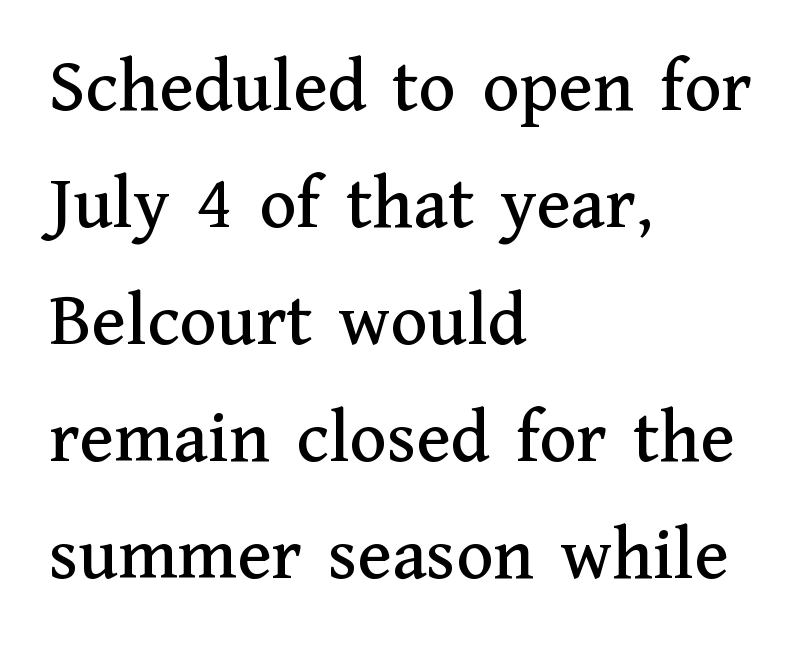
The image shows 77 px serif type, upright; set left-aligned, normal line spacing (1.52x), normal letter spacing, not underlined; medium stroke contrast and a medium x-height.
